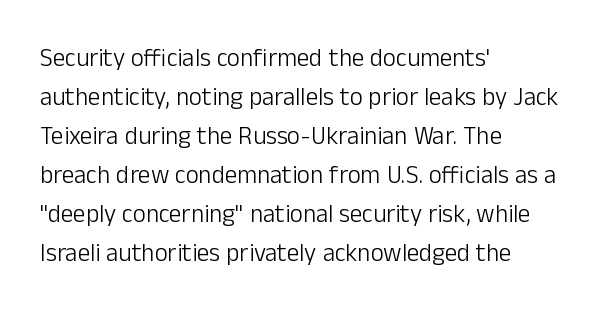
The space between consecutive lines is moderate. In terms of letterspacing, this is plain default setting. This rendering features lettering with no underline. Is the stroke heavy? The answer is a plain regular-or-lighter.
